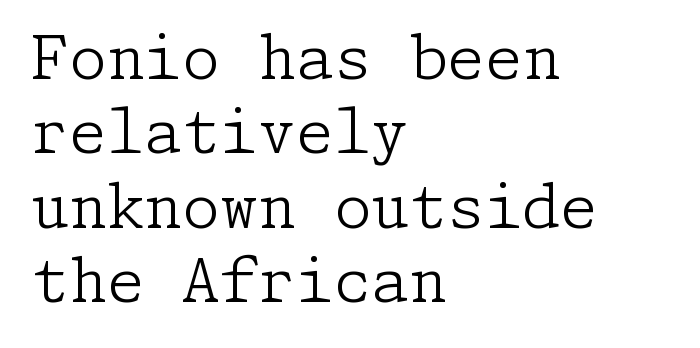
The image shows 61 px light serif type, upright; set left-aligned, line spacing 1.22x, normal letter spacing, not underlined; low stroke contrast and a medium x-height.
